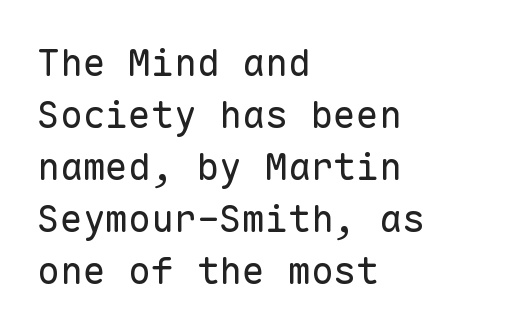
Short and long lines alike share a common starting point at left. Descenders hang freely into open space. Baseline-to-baseline distance is the conventional proportion of letter height. Compared with a typical body face, this is equally light or lighter still.
